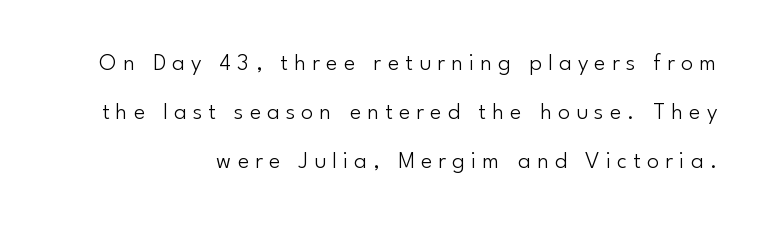
The image shows 24 px text type, upright; set right-aligned, loose line spacing (2.05x), unusually wide letter spacing (+0.26 em), not underlined.
